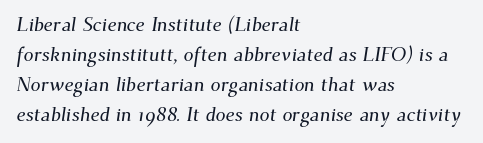
Students, observe: this is what conventionally led text looks like. The lines are quadded left. Clear beneath every line of the passage. Honestly, the letter spacing is just normal — you wouldn't notice it.
